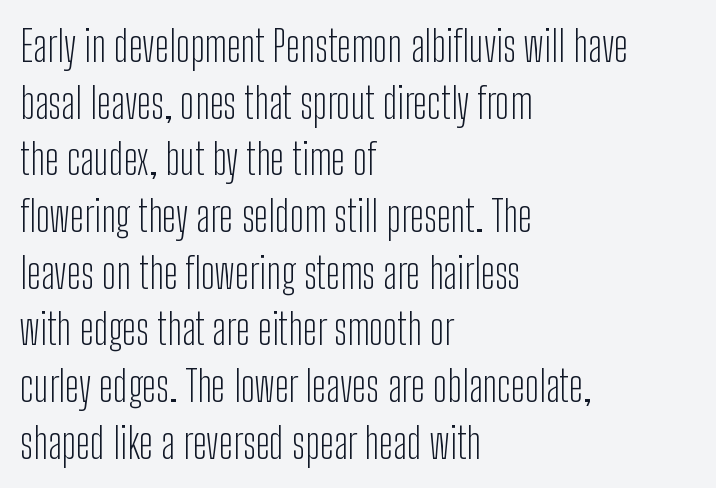
Nothing sits at the stroke ends, so this counts as sans-serif. The vertical gap from one line to the next is medium. Visually the block forms a straight wall on the left and a jagged coastline on the right. The axis of the letterforms is exactly vertical. Letters rest on an invisible, unmarked baseline. Varying glyph widths throughout — classic text-font behaviour.
